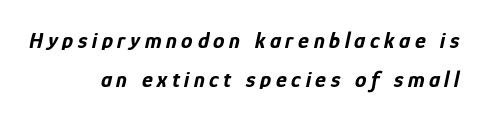
{"italic": "yes", "lean": "right", "slant_degrees": 12, "bold": "yes", "underline": "no", "align": "right", "line_spacing": "normal", "line_spacing_ratio": 1.69, "letter_spacing": "wide", "letter_spacing_em": 0.2, "glyph_px": 23}
